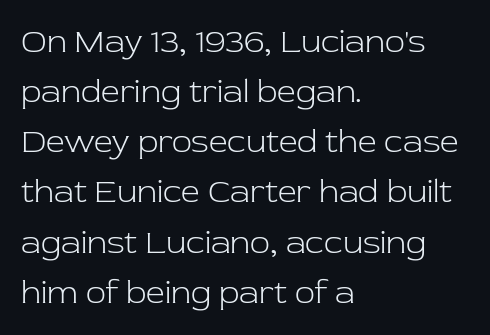
Q: Is the text bold? A: No.
Q: Is the text italic (slanted)? A: No, it is upright.
Q: Is the typeface a serif or a sans-serif typeface? A: Serif.
Q: Is the text underlined? A: No.
Q: How is the paragraph aligned? A: Left-aligned.
Q: Is the spacing between letters normal or unusually wide? A: Normal.
Q: Is the spacing between lines tight, normal or loose? A: Normal.
Q: Width (condensed, normal, or wide)? A: Normal.
Q: Stroke contrast? A: Low.
Q: x-height? A: Medium.
Q: Monospaced? A: No.
